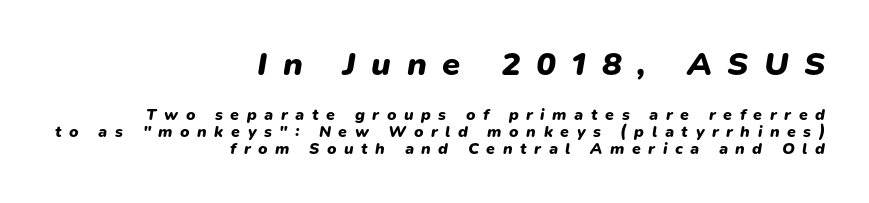
{"italic": "yes", "lean": "right", "slant_degrees": 9, "bold": "yes", "weight": "heavy", "width": "normal", "stroke_contrast": "low", "x_height": "medium", "monospaced": "no", "underline": "no", "align": "right", "line_spacing": "tight", "line_spacing_ratio": 1.05, "letter_spacing": "wide", "letter_spacing_em": 0.47, "larger_block": "first", "size_ratio": 2.06, "glyph_px": 33}
